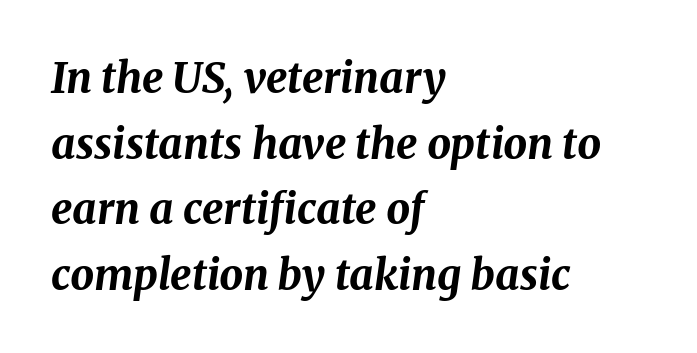
The image shows 42 px bold type, italic (leaning right); set left-aligned, normal line spacing (1.56x), normal letter spacing, not underlined; medium stroke contrast and a medium x-height.
